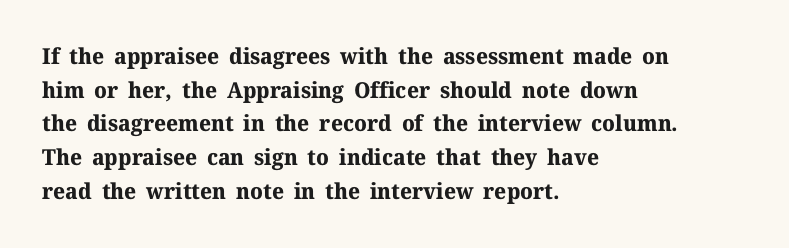
{"italic": "no", "bold": "yes", "underline": "no", "align": "left", "line_spacing": "normal", "line_spacing_ratio": 1.53, "letter_spacing": "normal", "letter_spacing_em": 0.0, "glyph_px": 22}
